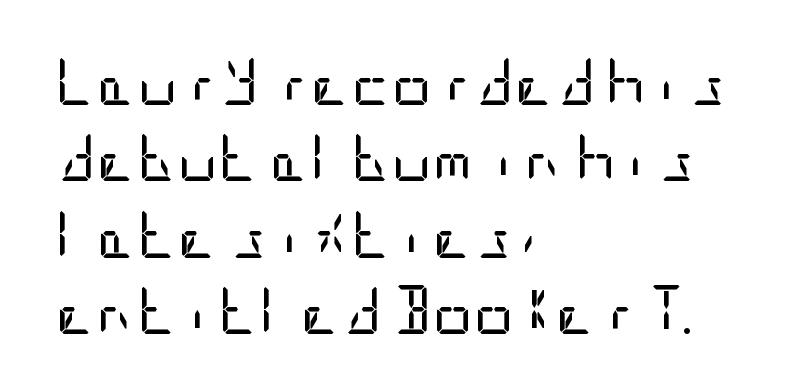
Q: Is the text bold? A: No.
Q: Is the text italic (slanted)? A: No, it is upright.
Q: Is the typeface a serif or a sans-serif typeface? A: Sans-serif.
Q: Is the text underlined? A: No.
Q: How is the paragraph aligned? A: Left-aligned.
Q: Is the spacing between letters normal or unusually wide? A: Normal.
Q: Is the spacing between lines tight, normal or loose? A: Normal.
Q: Width (condensed, normal, or wide)? A: Condensed.
Q: Stroke contrast? A: Low.
Q: x-height? A: Large.
